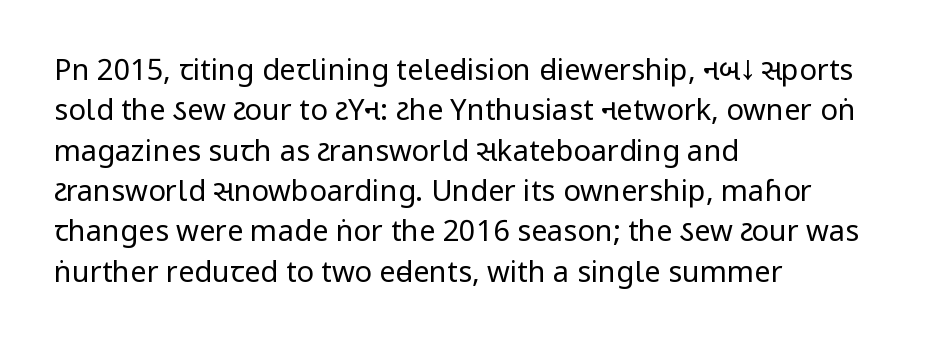
The image shows 29 px regular-weight, condensed sans-serif type, upright; set left-aligned, normal line spacing (1.39x), normal letter spacing, not underlined; low stroke contrast and a large x-height.
